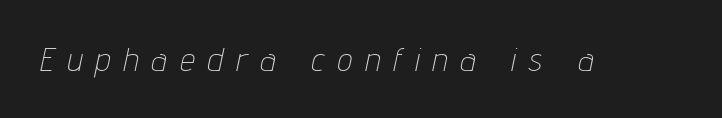
{"italic": "yes", "lean": "right", "slant_degrees": 12, "bold": "no", "weight": "thin", "width": "condensed", "stroke_contrast": "low", "x_height": "medium", "monospaced": "no", "underline": "no", "letter_spacing": "wide", "letter_spacing_em": 0.41, "glyph_px": 33}
